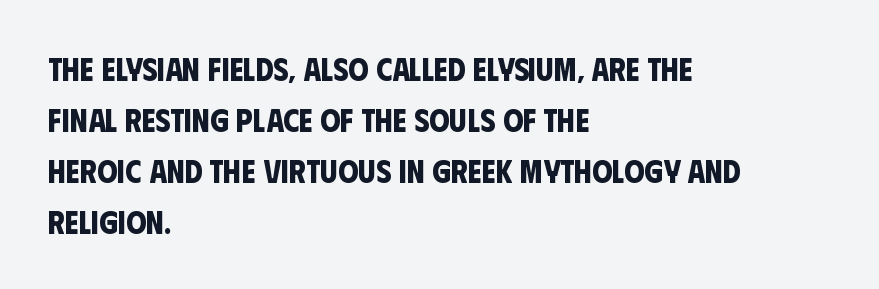
{"serif": "no", "bold": "yes", "weight": "bold", "width": "condensed", "stroke_contrast": "low", "x_height": "large", "monospaced": "no", "underline": "no", "align": "left", "line_spacing": "normal", "line_spacing_ratio": 1.59, "letter_spacing": "normal", "letter_spacing_em": 0.0, "glyph_px": 32}
